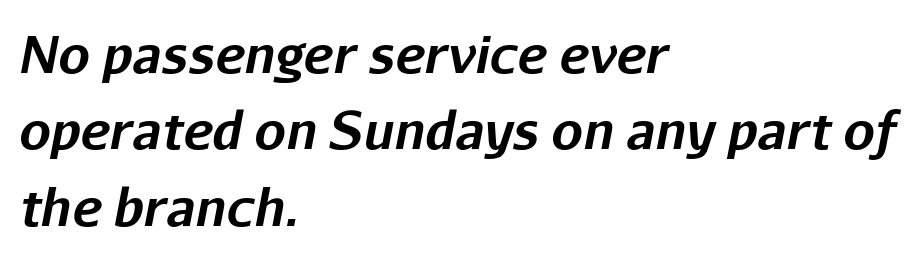
{"italic": "yes", "lean": "right", "slant_degrees": 11, "bold": "yes", "weight": "bold", "width": "normal", "stroke_contrast": "low", "x_height": "medium", "monospaced": "no", "underline": "no", "align": "left", "line_spacing": "normal", "line_spacing_ratio": 1.53, "letter_spacing": "normal", "letter_spacing_em": 0.0, "glyph_px": 50}
